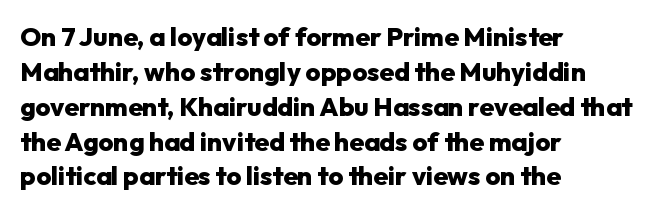
{"italic": "no", "bold": "yes", "underline": "no", "align": "left", "line_spacing": "normal", "line_spacing_ratio": 1.34, "letter_spacing": "normal", "letter_spacing_em": 0.0, "glyph_px": 26}
